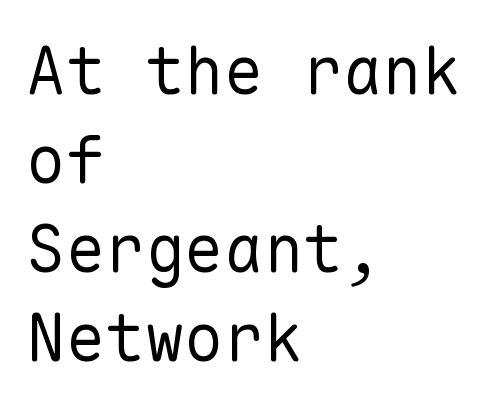
{"serif": "no", "italic": "no", "bold": "no", "weight": "regular", "width": "normal", "stroke_contrast": "low", "x_height": "medium", "monospaced": "yes", "underline": "no", "align": "left", "line_spacing": "normal", "line_spacing_ratio": 1.35, "letter_spacing": "normal", "letter_spacing_em": 0.0, "glyph_px": 66}
